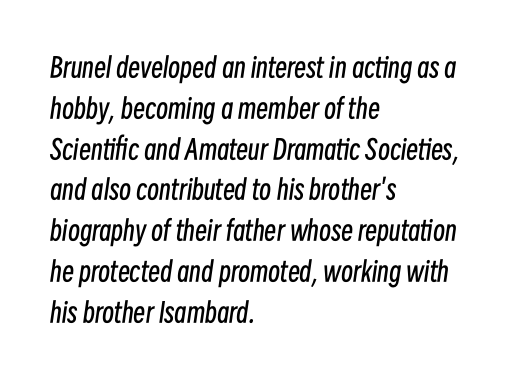
The image shows 27 px text type, italic (leaning right); set left-aligned, normal line spacing (1.51x), normal letter spacing, not underlined.
